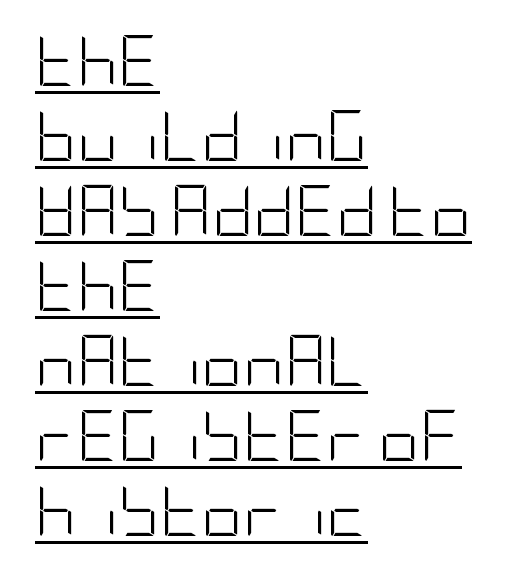
The image shows 51 px light, condensed sans-serif type, upright; set left-aligned, normal line spacing (1.47x), normal letter spacing, underlined; low stroke contrast and a large x-height.
